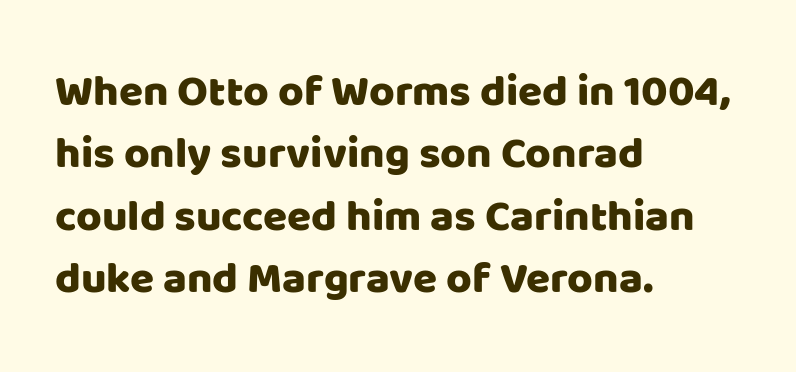
The image shows 44 px sans-serif type, upright; set left-aligned, normal line spacing (1.42x), normal letter spacing, not underlined; low stroke contrast and a large x-height.
